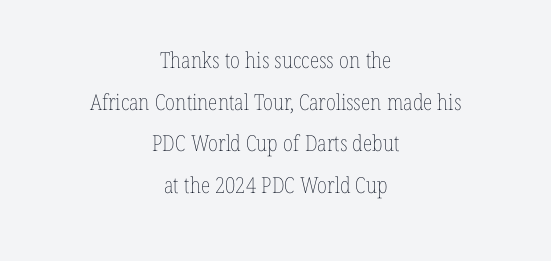
Q: Is the text bold? A: No.
Q: Is the text italic (slanted)? A: No, it is upright.
Q: Is the text underlined? A: No.
Q: How is the paragraph aligned? A: Centered.
Q: Is the spacing between letters normal or unusually wide? A: Normal.
